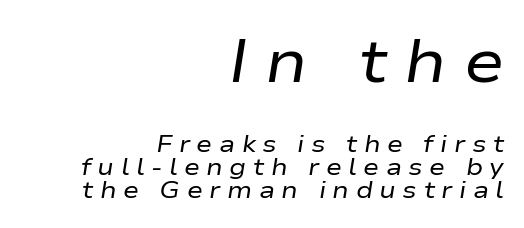
Q: Is the text bold? A: No.
Q: Is the text italic (slanted)? A: Yes, it leans right by about 9 degrees.
Q: Is the text underlined? A: No.
Q: How is the paragraph aligned? A: Right-aligned.
Q: Is the spacing between letters normal or unusually wide? A: Unusually wide.
Q: Is the spacing between lines tight, normal or loose? A: Tight.
Q: Which block of text is set in a larger size, the first (top) or the second (bottom)? A: The first (top) one.
Q: Width (condensed, normal, or wide)? A: Wide.
Q: Stroke contrast? A: Low.
Q: x-height? A: Medium.
Q: Monospaced? A: No.
